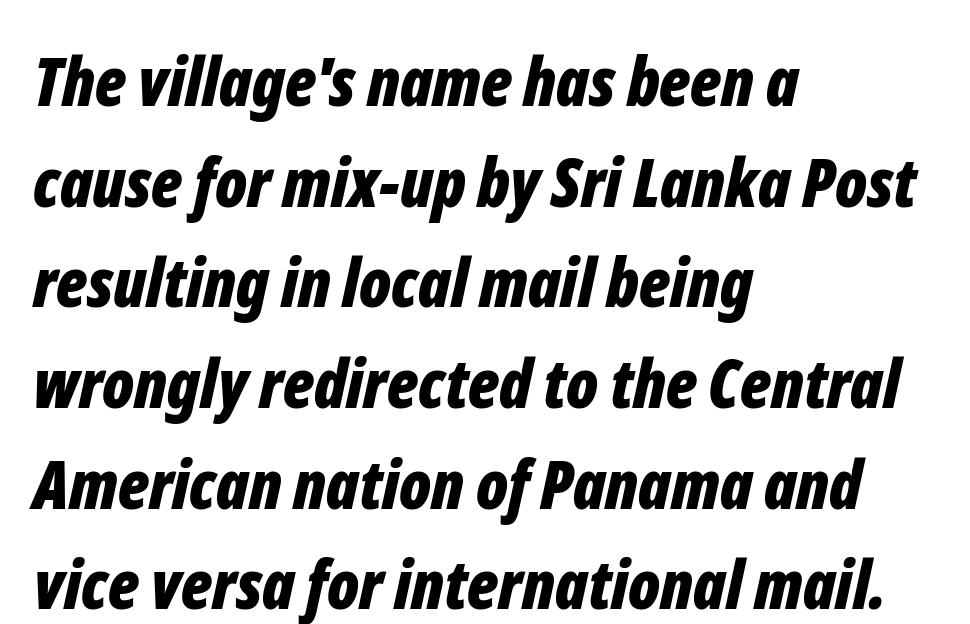
{"italic": "yes", "lean": "right", "slant_degrees": 12, "bold": "yes", "weight": "bold", "width": "condensed", "stroke_contrast": "low", "x_height": "medium", "monospaced": "no", "underline": "no", "align": "left", "line_spacing": "normal", "line_spacing_ratio": 1.48, "letter_spacing": "normal", "letter_spacing_em": 0.0, "glyph_px": 68}
